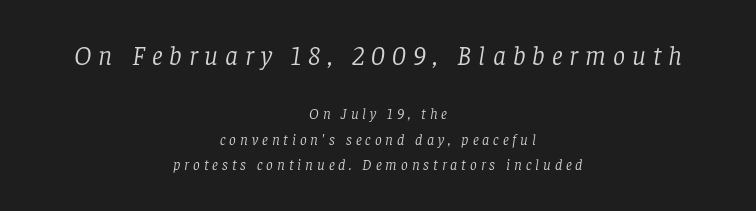
Q: Is the text bold? A: No.
Q: Is the text italic (slanted)? A: Yes, it leans right by about 8 degrees.
Q: Is the text underlined? A: No.
Q: How is the paragraph aligned? A: Centered.
Q: Is the spacing between letters normal or unusually wide? A: Unusually wide.
Q: Is the spacing between lines tight, normal or loose? A: Normal.
Q: Which block of text is set in a larger size, the first (top) or the second (bottom)? A: The first (top) one.
